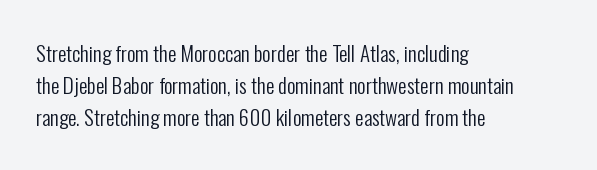
{"italic": "no", "bold": "no", "underline": "no", "align": "left", "line_spacing": "normal", "line_spacing_ratio": 1.53, "letter_spacing": "normal", "letter_spacing_em": 0.0, "glyph_px": 21}
